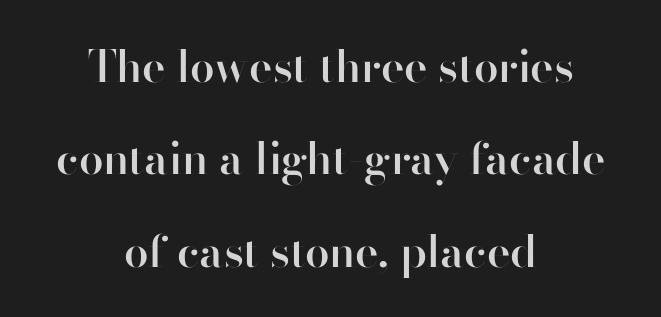
{"serif": "no", "italic": "no", "bold": "semi", "weight": "semibold", "width": "normal", "stroke_contrast": "high", "x_height": "small", "monospaced": "no", "underline": "no", "align": "center", "line_spacing": "loose", "line_spacing_ratio": 2.1, "letter_spacing": "normal", "letter_spacing_em": 0.0, "glyph_px": 44}
